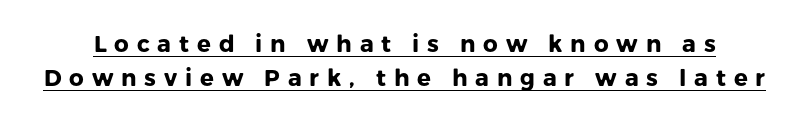
{"italic": "no", "bold": "yes", "underline": "yes", "line_spacing": "normal", "line_spacing_ratio": 1.47, "letter_spacing": "wide", "letter_spacing_em": 0.34, "glyph_px": 23}
